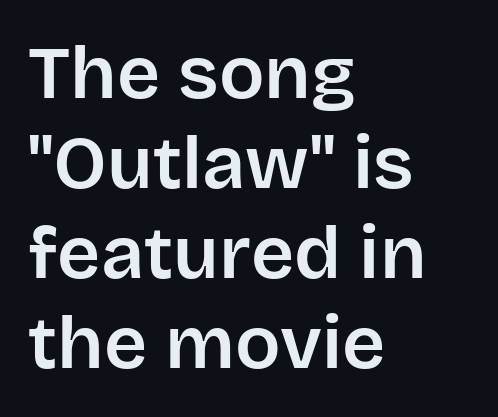
Q: Is the text italic (slanted)? A: No, it is upright.
Q: Is the typeface a serif or a sans-serif typeface? A: Sans-serif.
Q: Is the text underlined? A: No.
Q: How is the paragraph aligned? A: Left-aligned.
Q: Is the spacing between letters normal or unusually wide? A: Normal.
Q: Width (condensed, normal, or wide)? A: Normal.
Q: Stroke contrast? A: Low.
Q: x-height? A: Large.
Q: Monospaced? A: No.
